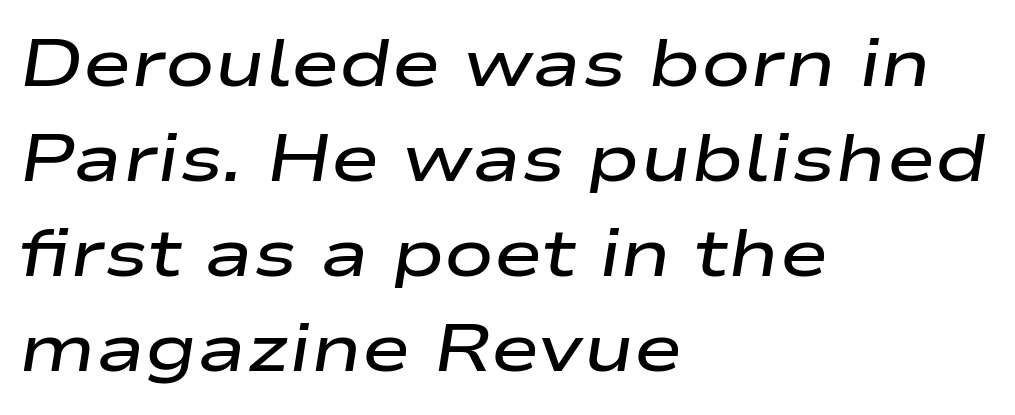
{"italic": "yes", "lean": "right", "slant_degrees": 9, "bold": "semi", "weight": "semibold", "width": "wide", "stroke_contrast": "low", "x_height": "medium", "monospaced": "no", "underline": "no", "align": "left", "line_spacing": "normal", "line_spacing_ratio": 1.44, "letter_spacing": "normal", "letter_spacing_em": 0.0, "glyph_px": 66}
